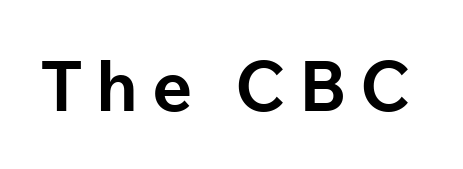
Are there feet on the stems? There aren't — it's a sans. Set as a true bold cut, around the 700 mark. A typesetter would call this proportional, since set widths differ per character. The letters stand upright; this is a roman face.
